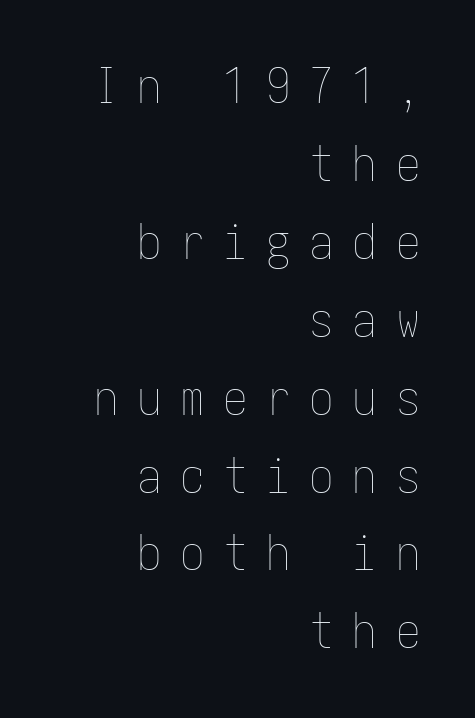
Q: Is the text bold? A: No.
Q: Is the text italic (slanted)? A: No, it is upright.
Q: Is the text underlined? A: No.
Q: How is the paragraph aligned? A: Right-aligned.
Q: Is the spacing between letters normal or unusually wide? A: Unusually wide.
Q: Is the spacing between lines tight, normal or loose? A: Normal.
Q: Width (condensed, normal, or wide)? A: Condensed.
Q: Stroke contrast? A: Low.
Q: x-height? A: Medium.
